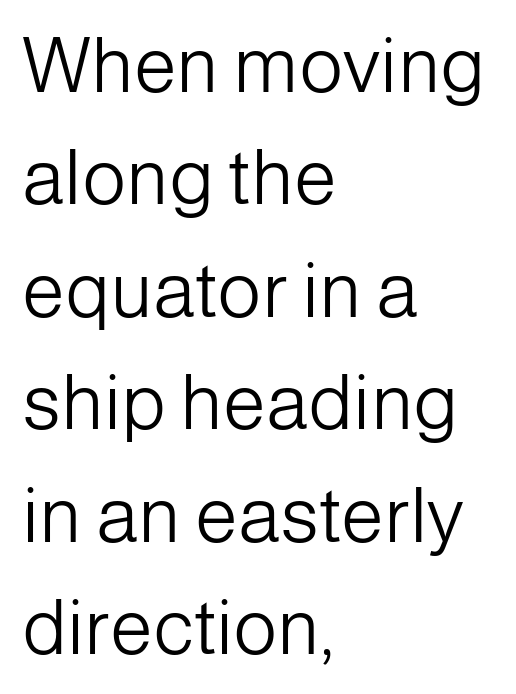
The glyphs in this specimen are sans serif. Is this a fixed-width face? No — the glyphs have proportional, varying widths. This sample keeps an unexceptional amount of space between lines. Does extra space separate the letters? No, they use regular spacing. The compositor pushed each line to the left boundary. Stems here are at most as thick as an everyday book face.
